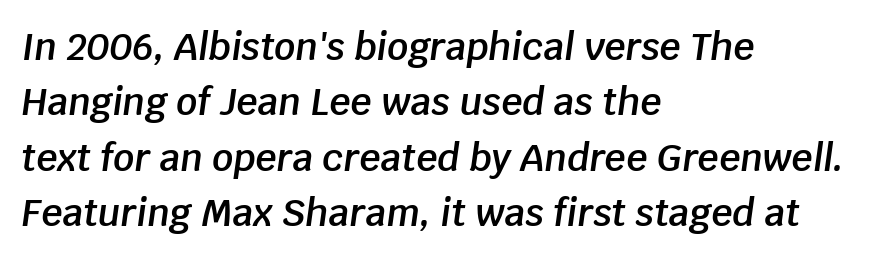
Q: Is the text bold? A: Semi-bold.
Q: Is the text italic (slanted)? A: Yes, it leans right by about 8 degrees.
Q: Is the text underlined? A: No.
Q: How is the paragraph aligned? A: Left-aligned.
Q: Is the spacing between letters normal or unusually wide? A: Normal.
Q: Is the spacing between lines tight, normal or loose? A: Normal.
Q: Width (condensed, normal, or wide)? A: Normal.
Q: Stroke contrast? A: Low.
Q: x-height? A: Large.
Q: Monospaced? A: No.
